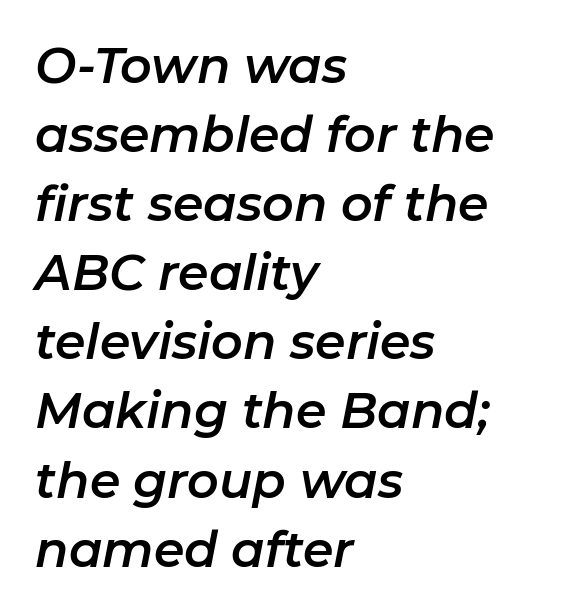
{"italic": "yes", "lean": "right", "slant_degrees": 11, "width": "normal", "stroke_contrast": "low", "x_height": "medium", "monospaced": "no", "underline": "no", "align": "left", "line_spacing": "normal", "line_spacing_ratio": 1.41, "letter_spacing": "normal", "letter_spacing_em": 0.0, "glyph_px": 49}
